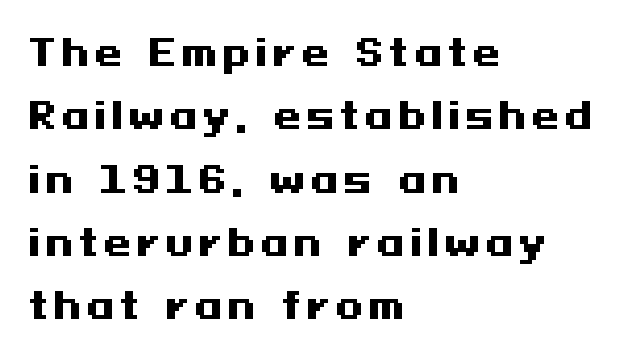
{"serif": "no", "italic": "no", "bold": "yes", "weight": "heavy", "width": "wide", "stroke_contrast": "medium", "x_height": "medium", "underline": "no", "align": "left", "line_spacing_ratio": 1.76, "glyph_px": 36}
